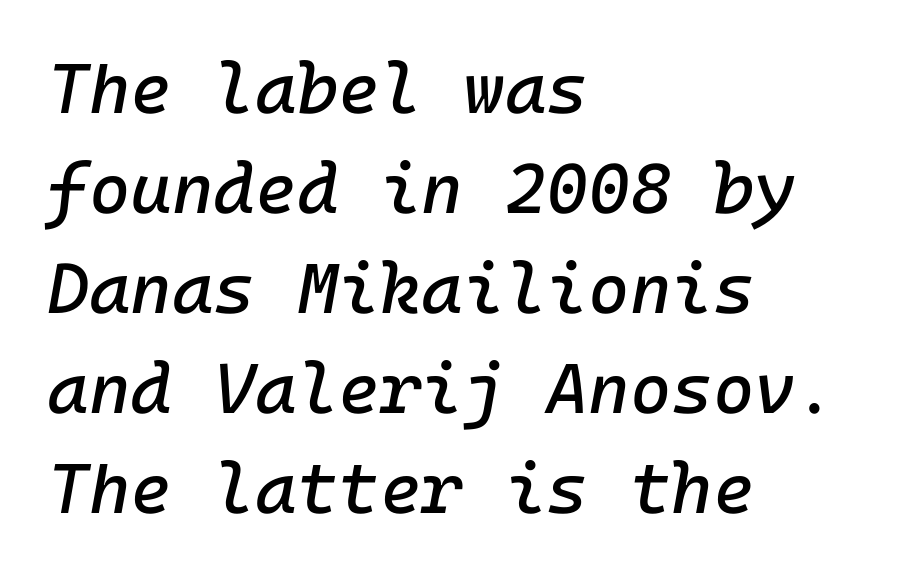
The image shows 71 px text type, italic (leaning right); set left-aligned, normal line spacing (1.41x), normal letter spacing, not underlined; low stroke contrast and a medium x-height.
